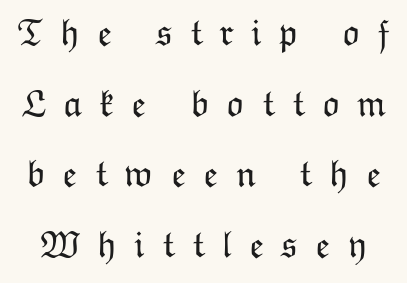
{"italic": "no", "bold": "no", "weight": "light", "width": "normal", "stroke_contrast": "low", "x_height": "medium", "monospaced": "no", "underline": "no", "line_spacing_ratio": 1.86, "letter_spacing": "wide", "letter_spacing_em": 0.45, "glyph_px": 38}
